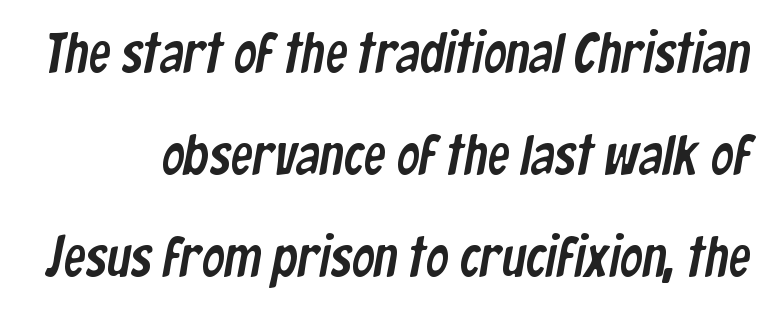
The image shows 56 px condensed sans-serif type; set line spacing 1.82x, normal letter spacing, not underlined; low stroke contrast and a medium x-height.
